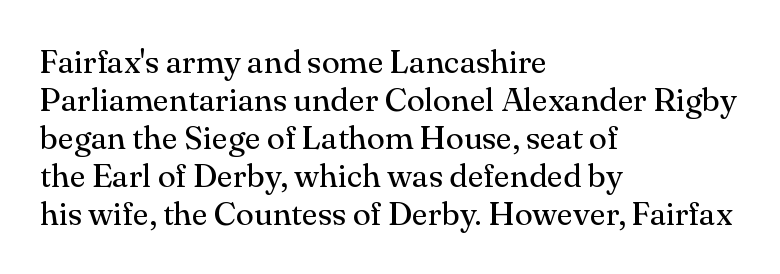
{"serif": "yes", "italic": "no", "bold": "no", "weight": "regular", "width": "normal", "stroke_contrast": "medium", "x_height": "small", "monospaced": "no", "underline": "no", "align": "left", "line_spacing": "tight", "line_spacing_ratio": 1.15, "letter_spacing": "normal", "letter_spacing_em": 0.0, "glyph_px": 33}
